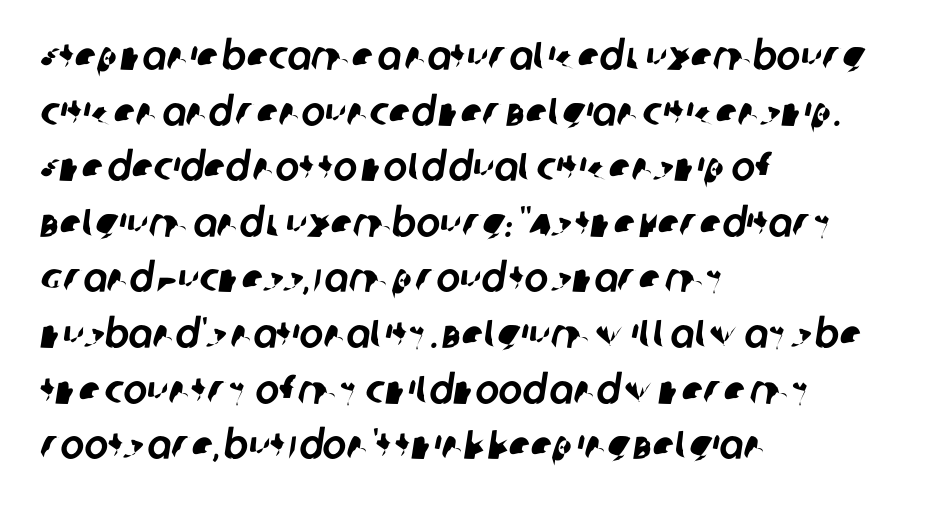
The image shows 40 px sans-serif type; set left-aligned, normal line spacing (1.39x), normal letter spacing, not underlined; low stroke contrast and a large x-height.
